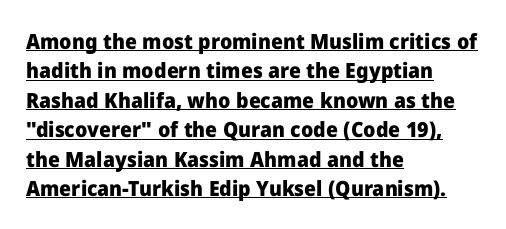
{"italic": "no", "bold": "yes", "underline": "yes", "align": "left", "line_spacing": "normal", "line_spacing_ratio": 1.4, "letter_spacing": "normal", "letter_spacing_em": 0.0, "glyph_px": 21}
